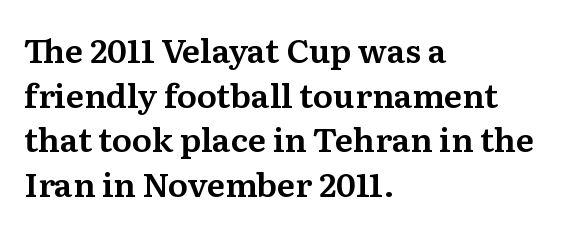
Q: Is the text italic (slanted)? A: No, it is upright.
Q: Is the typeface a serif or a sans-serif typeface? A: Serif.
Q: Is the text underlined? A: No.
Q: How is the paragraph aligned? A: Left-aligned.
Q: Is the spacing between letters normal or unusually wide? A: Normal.
Q: Is the spacing between lines tight, normal or loose? A: Normal.
Q: Width (condensed, normal, or wide)? A: Normal.
Q: Stroke contrast? A: Medium.
Q: x-height? A: Medium.
Q: Monospaced? A: No.
